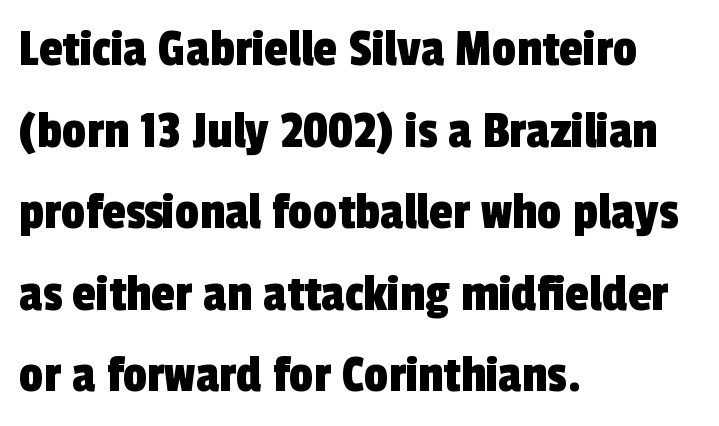
The image shows 54 px condensed sans-serif type; set left-aligned, normal line spacing (1.51x), normal letter spacing, not underlined; a medium x-height.
